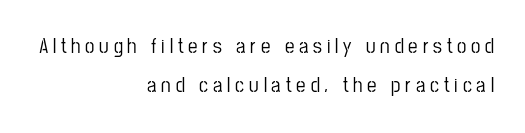
{"italic": "no", "underline": "no", "align": "right", "line_spacing_ratio": 1.84, "letter_spacing": "wide", "letter_spacing_em": 0.23, "glyph_px": 21}
